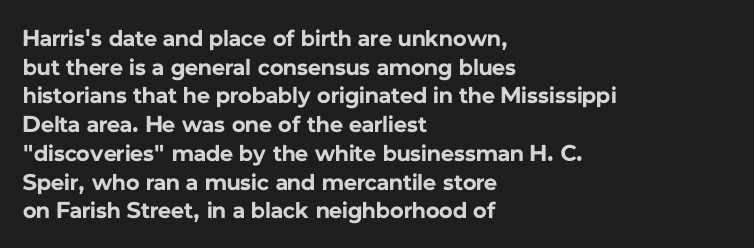
The image shows 23 px bold type, upright; set left-aligned, normal line spacing (1.25x), normal letter spacing, not underlined.
